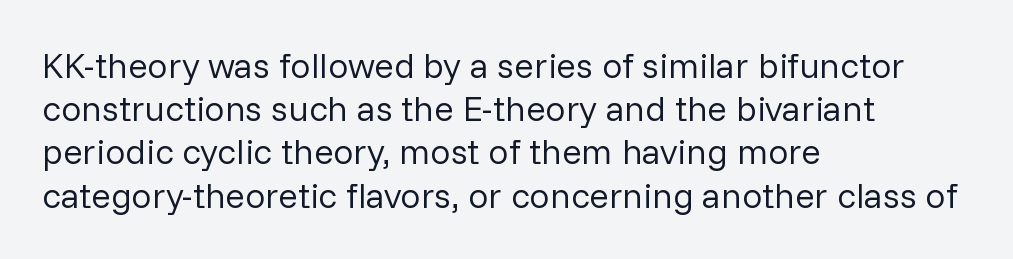
{"serif": "no", "italic": "no", "bold": "no", "weight": "regular", "width": "normal", "stroke_contrast": "low", "x_height": "medium", "monospaced": "no", "underline": "no", "align": "left", "line_spacing_ratio": 1.2, "letter_spacing": "normal", "letter_spacing_em": 0.0, "glyph_px": 36}
